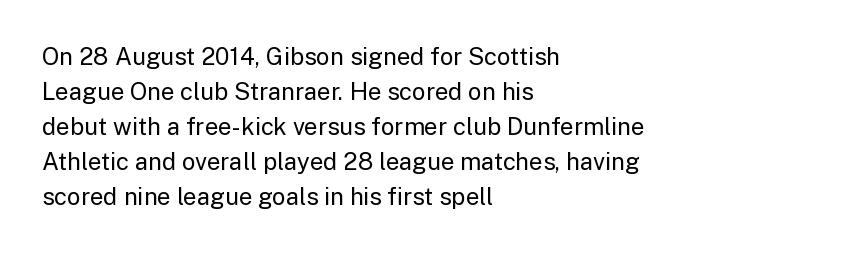
No word sits above an underline. This is the regular roman posture of the typeface. The lines in this sample share a left origin and differ only in where they stop. Successive baselines arrive at the customary interval.
